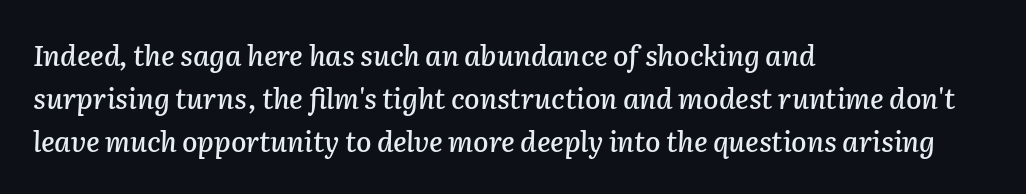
Q: Is the text italic (slanted)? A: Yes, it leans right by about 2 degrees.
Q: Is the text underlined? A: No.
Q: How is the paragraph aligned? A: Left-aligned.
Q: Is the spacing between letters normal or unusually wide? A: Normal.
Q: Is the spacing between lines tight, normal or loose? A: Normal.
Q: Width (condensed, normal, or wide)? A: Normal.
Q: Stroke contrast? A: Low.
Q: x-height? A: Medium.
Q: Monospaced? A: No.
